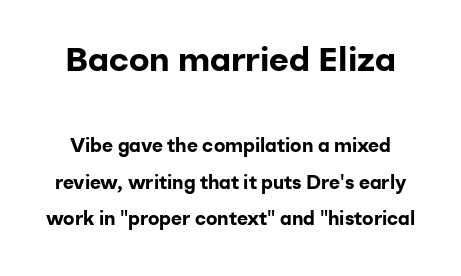
Q: Is the text bold? A: Yes.
Q: Is the text italic (slanted)? A: No, it is upright.
Q: Is the typeface a serif or a sans-serif typeface? A: Sans-serif.
Q: Is the text underlined? A: No.
Q: Is the spacing between letters normal or unusually wide? A: Normal.
Q: Is the spacing between lines tight, normal or loose? A: Loose.
Q: Which block of text is set in a larger size, the first (top) or the second (bottom)? A: The first (top) one.
Q: Width (condensed, normal, or wide)? A: Normal.
Q: Stroke contrast? A: Low.
Q: x-height? A: Medium.
Q: Monospaced? A: No.
